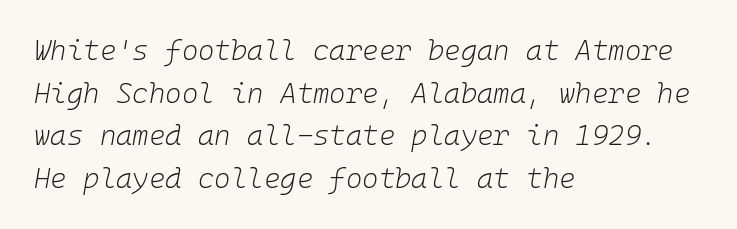
The image shows 28 px light type, italic (leaning right), monospaced; set left-aligned, normal line spacing (1.52x), normal letter spacing, not underlined; low stroke contrast and a medium x-height.
